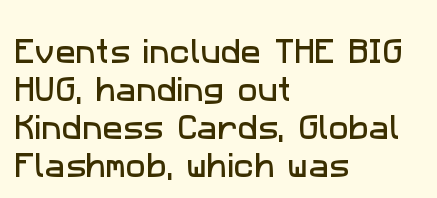
Glyph-to-glyph distance matches everyday printed text. Vertically, the passage feels balanced, rows spaced as you'd expect. Lines of text with bare space underneath. Is the block centered? No — it sits flush against the left margin.
